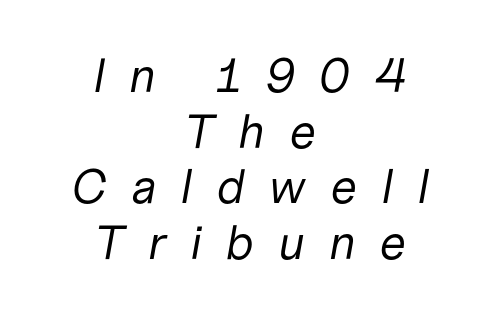
Display-style spreading of the glyphs; the letterfit is very open. The glyphs look as if they've been sheared to an angle. The paragraph has two soft edges and a firm central axis. Glance below the letters and you will spot only blank space. You could not count columns in this text — the font is proportionally spaced.
